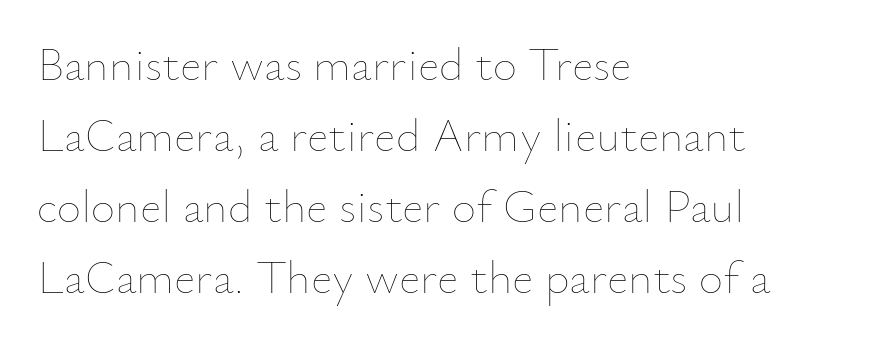
The image shows 47 px thin type, upright; set left-aligned, normal line spacing (1.51x), normal letter spacing, not underlined; low stroke contrast and a small x-height.
